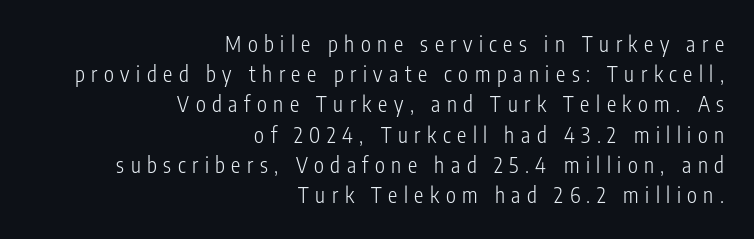
Q: Is the text bold? A: No.
Q: Is the text italic (slanted)? A: No, it is upright.
Q: Is the text underlined? A: No.
Q: How is the paragraph aligned? A: Right-aligned.
Q: Is the spacing between letters normal or unusually wide? A: Unusually wide.
Q: Is the spacing between lines tight, normal or loose? A: Normal.
